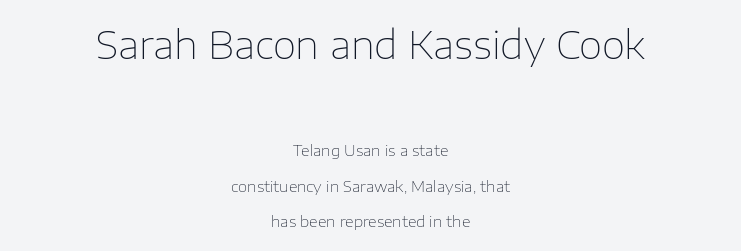
A typesetter would call this proportional, since set widths differ per character. These lines are centered, leaving both edges ragged. The letters stand upright; this is a roman face. The rendering shrinks the type as you move from the upper chunk to the lower.
